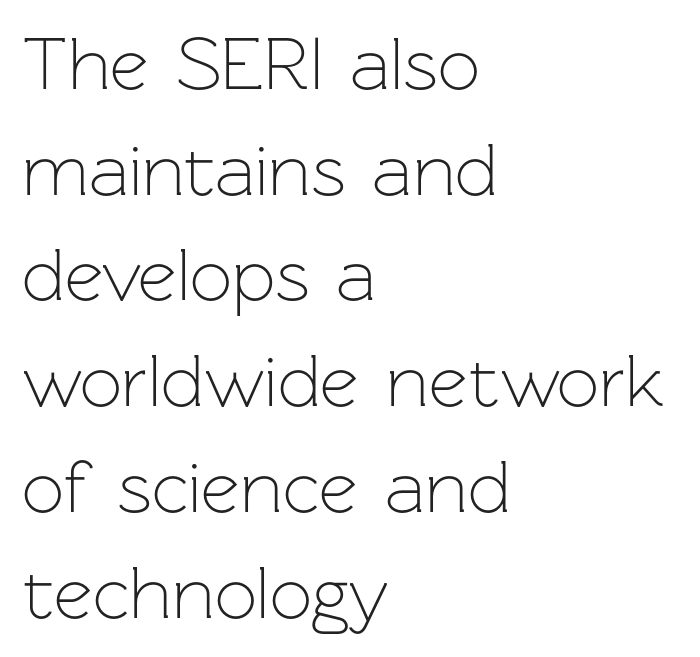
Q: Is the text bold? A: No.
Q: Is the text italic (slanted)? A: No, it is upright.
Q: Is the typeface a serif or a sans-serif typeface? A: Sans-serif.
Q: Is the text underlined? A: No.
Q: How is the paragraph aligned? A: Left-aligned.
Q: Is the spacing between letters normal or unusually wide? A: Normal.
Q: Is the spacing between lines tight, normal or loose? A: Normal.
Q: Width (condensed, normal, or wide)? A: Normal.
Q: Stroke contrast? A: Low.
Q: x-height? A: Medium.
Q: Monospaced? A: No.
